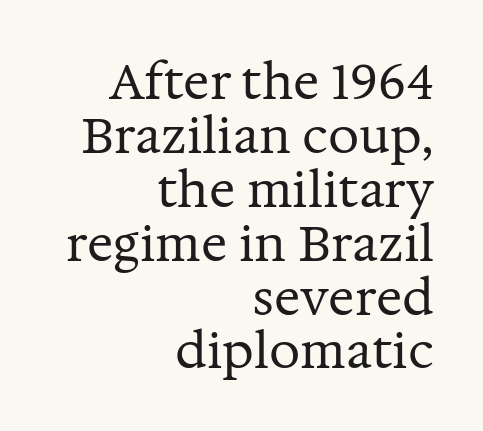
{"serif": "yes", "italic": "no", "bold": "no", "weight": "regular", "width": "normal", "stroke_contrast": "medium", "x_height": "medium", "monospaced": "no", "underline": "no", "align": "right", "line_spacing": "tight", "line_spacing_ratio": 1.1, "letter_spacing": "normal", "letter_spacing_em": 0.0, "glyph_px": 49}
